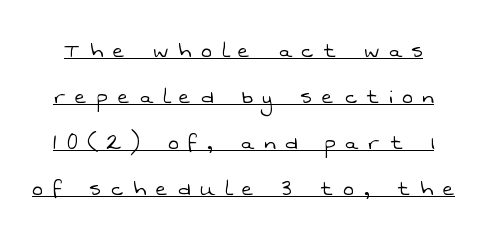
Q: Is the text bold? A: No.
Q: Is the text underlined? A: Yes.
Q: Is the spacing between letters normal or unusually wide? A: Unusually wide.
